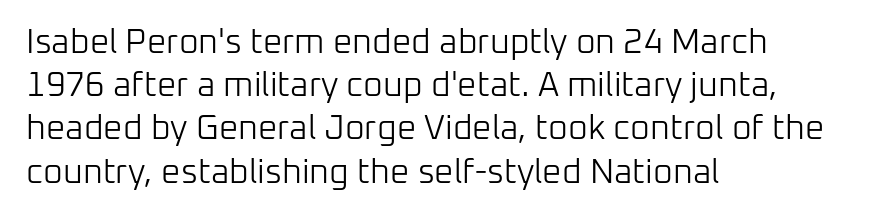
Q: Is the text bold? A: No.
Q: Is the text italic (slanted)? A: No, it is upright.
Q: Is the typeface a serif or a sans-serif typeface? A: Sans-serif.
Q: Is the text underlined? A: No.
Q: How is the paragraph aligned? A: Left-aligned.
Q: Is the spacing between letters normal or unusually wide? A: Normal.
Q: Is the spacing between lines tight, normal or loose? A: Normal.
Q: Width (condensed, normal, or wide)? A: Normal.
Q: Stroke contrast? A: Low.
Q: x-height? A: Medium.
Q: Monospaced? A: No.
